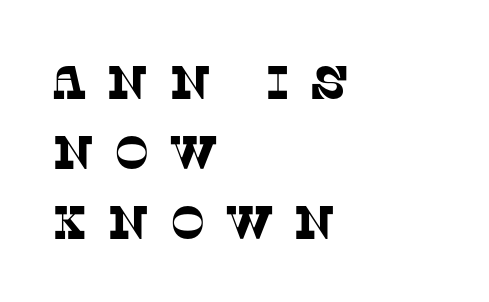
Clear beneath every line of the passage. Alignment: flush left. Quick note: interline space is typical. Type style note: has serifs.
